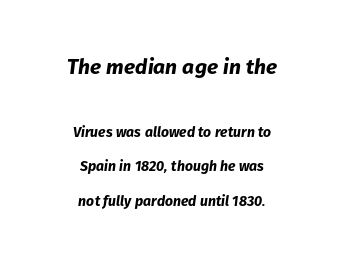
{"italic": "yes", "lean": "right", "slant_degrees": 8, "bold": "yes", "underline": "no", "align": "center", "line_spacing": "loose", "line_spacing_ratio": 2.47, "letter_spacing": "normal", "letter_spacing_em": 0.0, "larger_block": "first", "size_ratio": 1.5, "glyph_px": 21}
